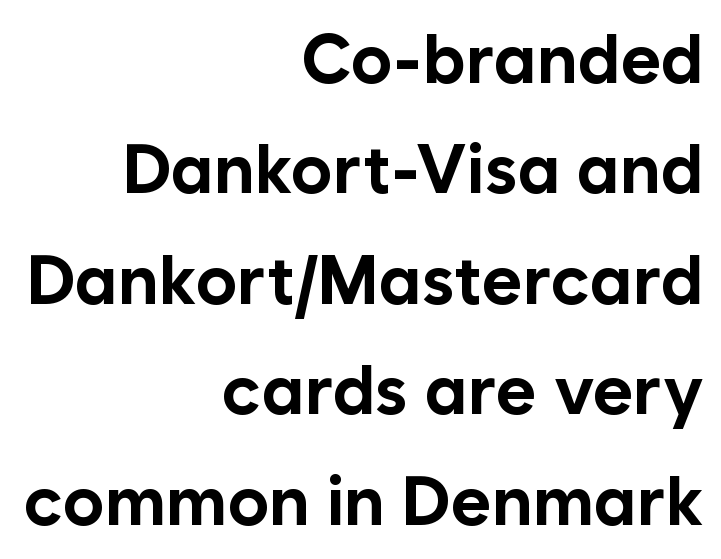
Q: Is the text bold? A: Yes.
Q: Is the text italic (slanted)? A: No, it is upright.
Q: Is the typeface a serif or a sans-serif typeface? A: Sans-serif.
Q: Is the text underlined? A: No.
Q: How is the paragraph aligned? A: Right-aligned.
Q: Is the spacing between letters normal or unusually wide? A: Normal.
Q: Is the spacing between lines tight, normal or loose? A: Normal.
Q: Width (condensed, normal, or wide)? A: Normal.
Q: Stroke contrast? A: Low.
Q: x-height? A: Medium.
Q: Monospaced? A: No.
